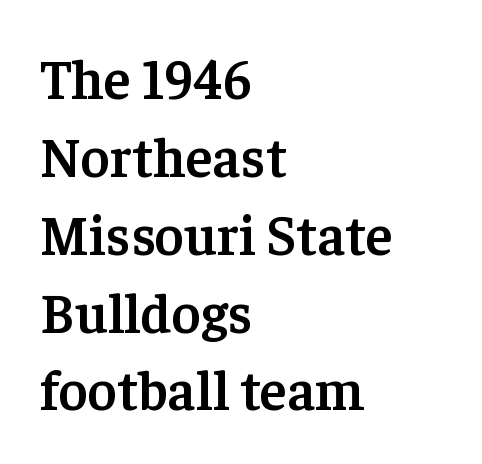
{"serif": "yes", "italic": "no", "bold": "semi", "weight": "semibold", "width": "normal", "stroke_contrast": "low", "x_height": "medium", "monospaced": "no", "underline": "no", "align": "left", "line_spacing": "normal", "line_spacing_ratio": 1.39, "letter_spacing": "normal", "letter_spacing_em": 0.0, "glyph_px": 56}
